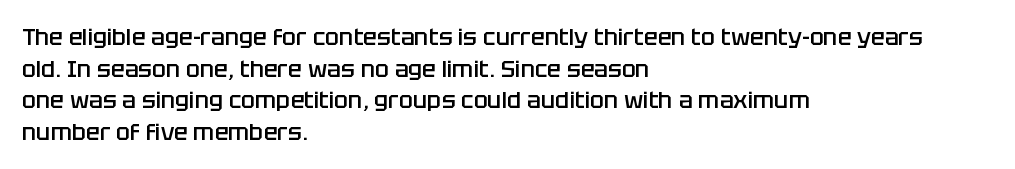
The image shows 23 px text type, upright; set left-aligned, normal line spacing (1.37x), normal letter spacing, not underlined.
